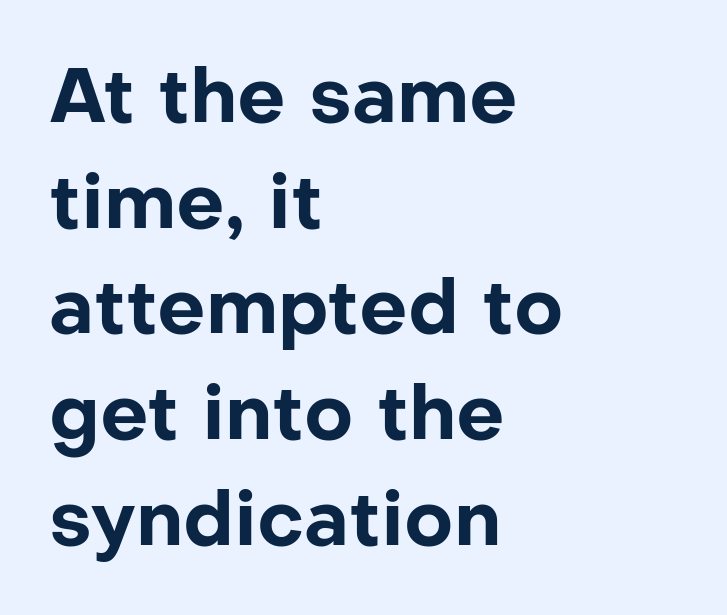
Q: Is the text bold? A: Yes.
Q: Is the text italic (slanted)? A: No, it is upright.
Q: Is the typeface a serif or a sans-serif typeface? A: Sans-serif.
Q: Is the text underlined? A: No.
Q: How is the paragraph aligned? A: Left-aligned.
Q: Is the spacing between letters normal or unusually wide? A: Normal.
Q: Is the spacing between lines tight, normal or loose? A: Normal.
Q: Width (condensed, normal, or wide)? A: Normal.
Q: Stroke contrast? A: Low.
Q: x-height? A: Medium.
Q: Monospaced? A: No.
